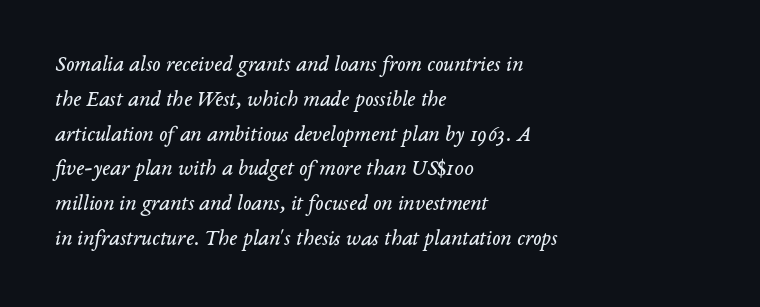
The image shows 22 px text type, italic (leaning right); set left-aligned, normal line spacing (1.58x), normal letter spacing, not underlined.
